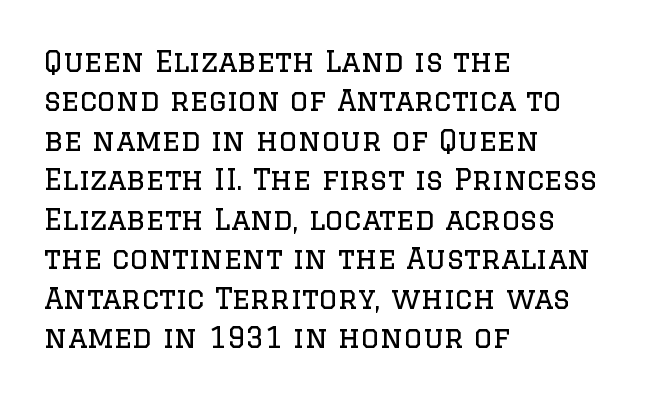
Tall strokes in this sample are plumb rather than angled. Whoever set this chose a conventional vertical rhythm. The strokes are not fattened; the text isn't bold. The line texture is even and compact thanks to regular tracking. The characters display serif detailing at their extremities.
